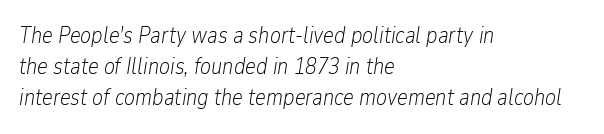
{"italic": "yes", "lean": "right", "slant_degrees": 9, "bold": "no", "underline": "no", "align": "left", "line_spacing": "normal", "line_spacing_ratio": 1.35, "letter_spacing": "normal", "letter_spacing_em": 0.0, "glyph_px": 23}
